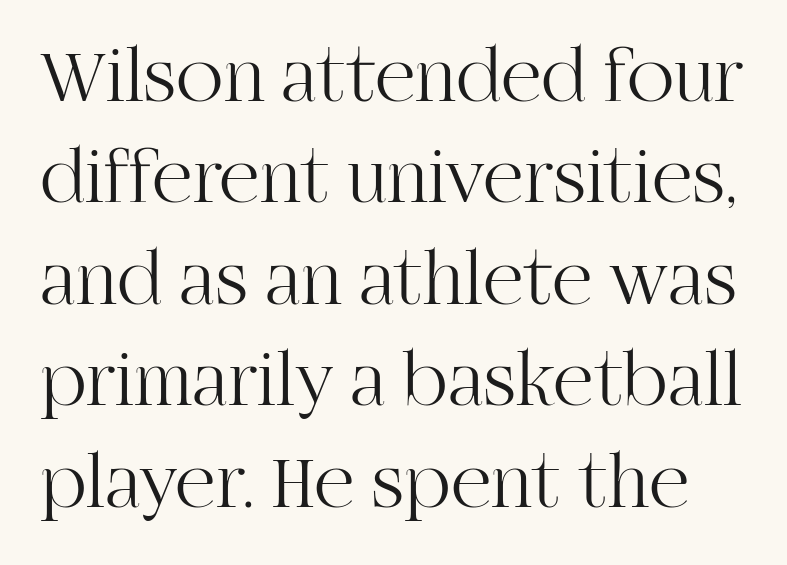
{"serif": "yes", "italic": "no", "bold": "no", "weight": "light", "width": "normal", "stroke_contrast": "high", "x_height": "large", "monospaced": "no", "underline": "no", "line_spacing": "normal", "line_spacing_ratio": 1.3, "letter_spacing": "normal", "letter_spacing_em": 0.0, "glyph_px": 78}
